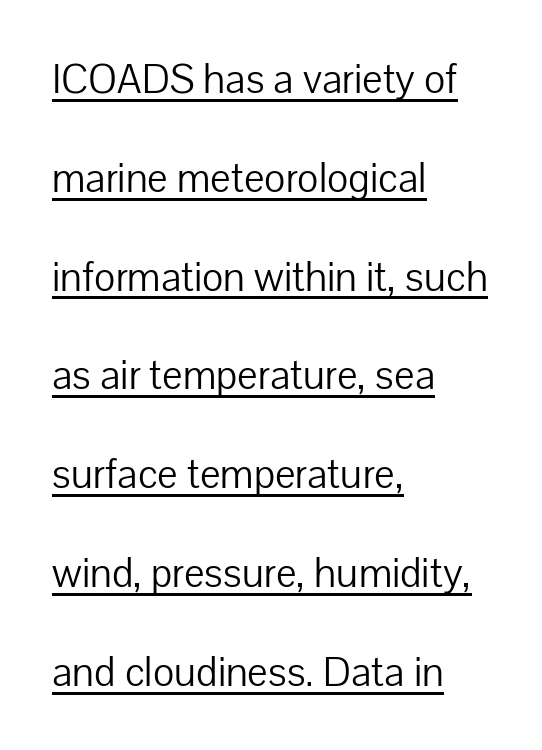
Q: Is the text bold? A: No.
Q: Is the text italic (slanted)? A: No, it is upright.
Q: Is the typeface a serif or a sans-serif typeface? A: Sans-serif.
Q: Is the text underlined? A: Yes.
Q: How is the paragraph aligned? A: Left-aligned.
Q: Is the spacing between letters normal or unusually wide? A: Normal.
Q: Is the spacing between lines tight, normal or loose? A: Loose.
Q: Width (condensed, normal, or wide)? A: Normal.
Q: Stroke contrast? A: Low.
Q: x-height? A: Medium.
Q: Monospaced? A: No.
